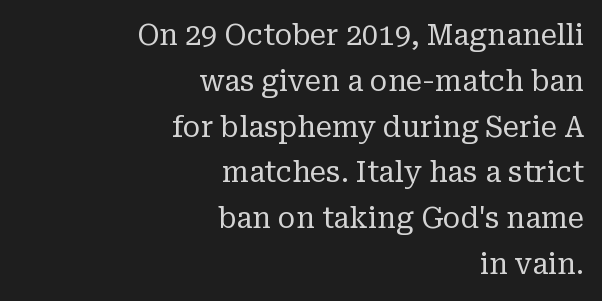
{"serif": "yes", "italic": "no", "bold": "no", "weight": "regular", "width": "normal", "stroke_contrast": "low", "x_height": "medium", "monospaced": "no", "underline": "no", "align": "right", "line_spacing": "normal", "line_spacing_ratio": 1.58, "letter_spacing": "normal", "letter_spacing_em": 0.0, "glyph_px": 29}
